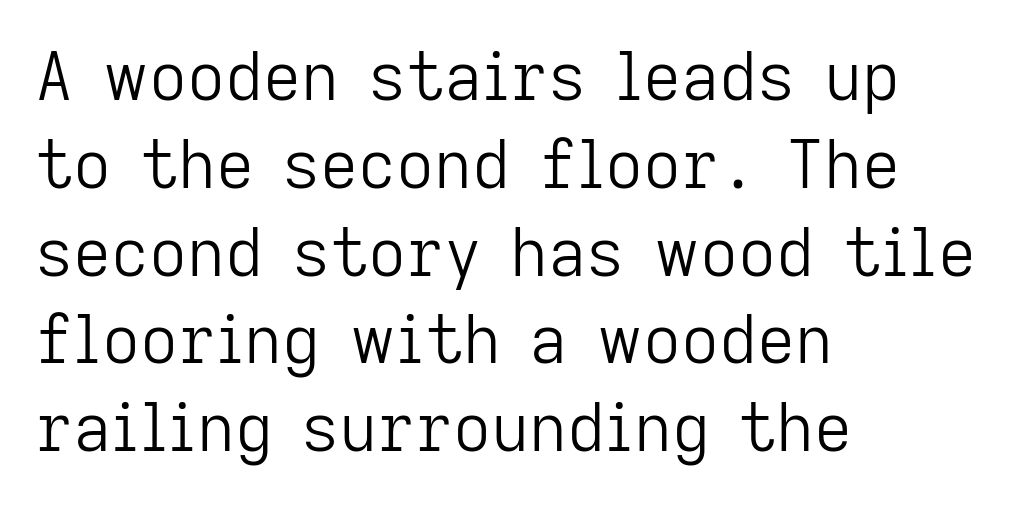
{"serif": "no", "italic": "no", "bold": "no", "weight": "light", "width": "normal", "stroke_contrast": "low", "x_height": "medium", "monospaced": "no", "underline": "no", "align": "left", "line_spacing": "normal", "line_spacing_ratio": 1.33, "letter_spacing": "normal", "letter_spacing_em": 0.0, "glyph_px": 66}
